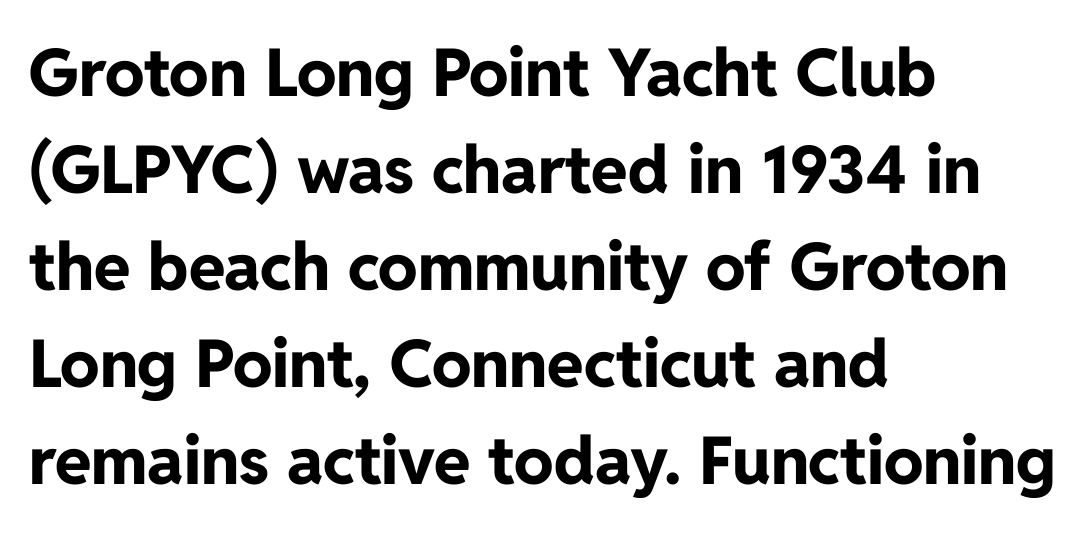
{"serif": "no", "italic": "no", "bold": "yes", "weight": "bold", "width": "normal", "stroke_contrast": "low", "x_height": "medium", "monospaced": "no", "underline": "no", "align": "left", "line_spacing": "normal", "line_spacing_ratio": 1.47, "letter_spacing": "normal", "letter_spacing_em": 0.0, "glyph_px": 66}
